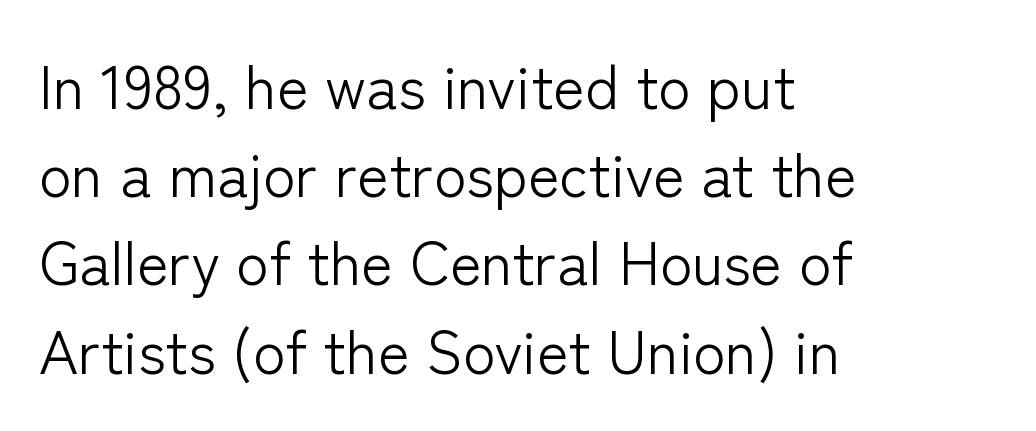
Q: Is the text bold? A: No.
Q: Is the text italic (slanted)? A: No, it is upright.
Q: Is the typeface a serif or a sans-serif typeface? A: Sans-serif.
Q: Is the text underlined? A: No.
Q: How is the paragraph aligned? A: Left-aligned.
Q: Is the spacing between letters normal or unusually wide? A: Normal.
Q: Is the spacing between lines tight, normal or loose? A: Normal.
Q: Width (condensed, normal, or wide)? A: Normal.
Q: Stroke contrast? A: Low.
Q: x-height? A: Medium.
Q: Monospaced? A: No.
